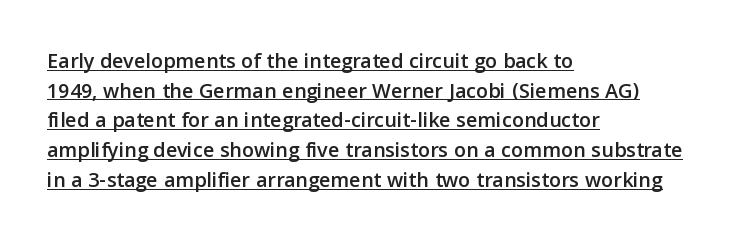
The image shows 22 px text type, upright; set left-aligned, normal line spacing (1.35x), normal letter spacing, underlined.
